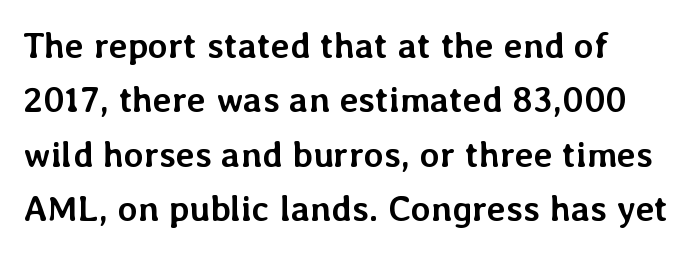
The image shows 36 px semibold type, upright; set left-aligned, normal line spacing (1.51x), normal letter spacing, not underlined; low stroke contrast and a medium x-height.
